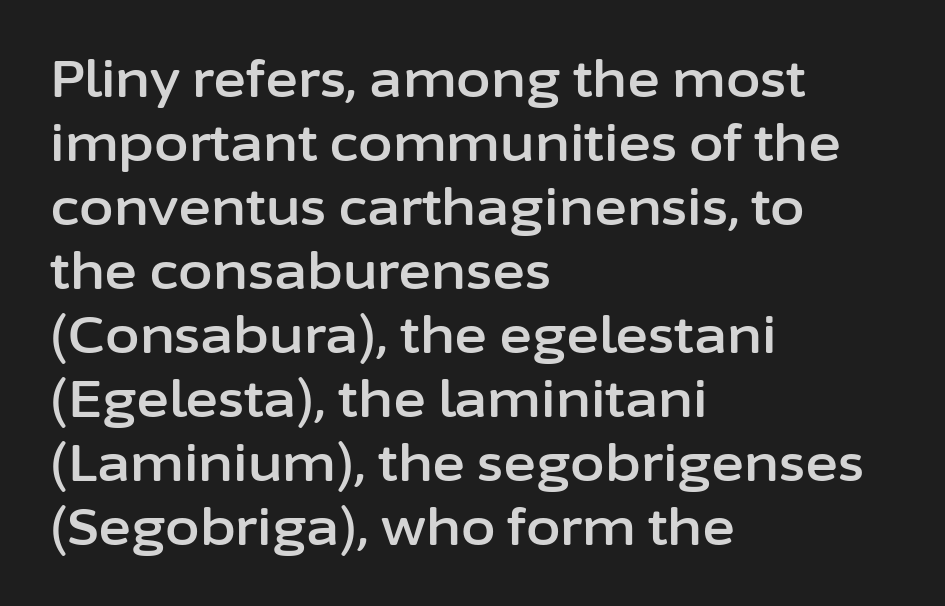
Q: Is the text italic (slanted)? A: No, it is upright.
Q: Is the typeface a serif or a sans-serif typeface? A: Sans-serif.
Q: Is the text underlined? A: No.
Q: How is the paragraph aligned? A: Left-aligned.
Q: Is the spacing between letters normal or unusually wide? A: Normal.
Q: Is the spacing between lines tight, normal or loose? A: Normal.
Q: Width (condensed, normal, or wide)? A: Normal.
Q: Stroke contrast? A: Low.
Q: x-height? A: Medium.
Q: Monospaced? A: No.
